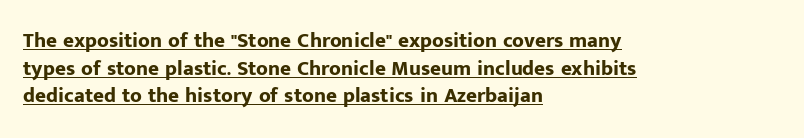
The image shows 21 px bold type, upright; set left-aligned, normal line spacing (1.31x), normal letter spacing, underlined.
